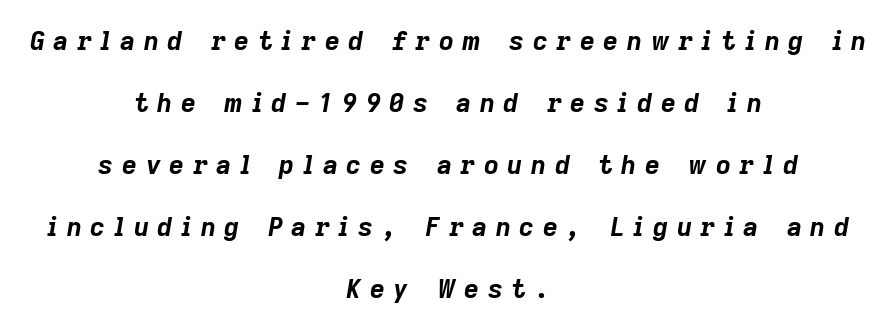
{"italic": "yes", "lean": "right", "slant_degrees": 9, "bold": "yes", "underline": "no", "align": "center", "line_spacing": "loose", "line_spacing_ratio": 2.38, "letter_spacing": "wide", "letter_spacing_em": 0.33, "glyph_px": 26}
